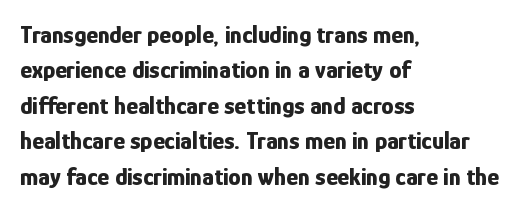
The strokes are fattened all the way to bold. Does the copy run flush right? No — it runs flush left. The face used here is rendered with its standard letterfit. Does the leading feel generous? No, just average. The typography opts for an upright posture over an oblique one.
